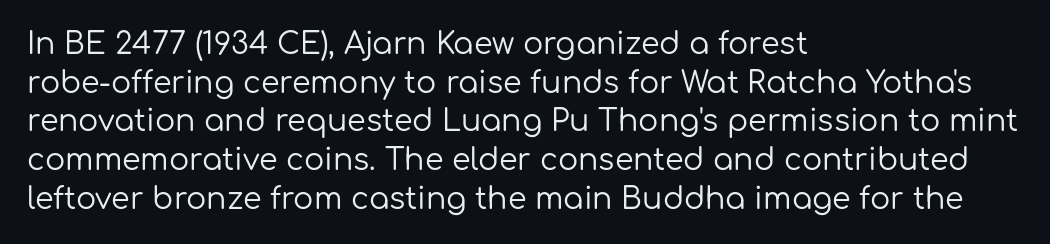
Classification — sans serif. The line texture is even and compact thanks to regular tracking. No italicization has been applied; the sample stays upright. Has an underline been added? It has not.
